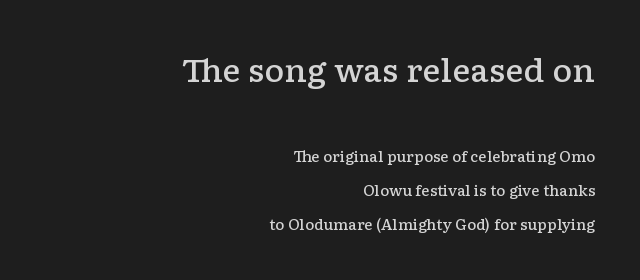
The image shows 31 px semibold, wide serif type, upright; set right-aligned, loose line spacing (2.42x), normal letter spacing, not underlined; the first (top) block is 2.21x larger; low stroke contrast and a medium x-height.
